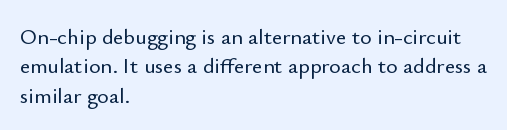
{"italic": "no", "underline": "no", "align": "left", "line_spacing": "normal", "line_spacing_ratio": 1.33, "letter_spacing": "normal", "letter_spacing_em": 0.0, "glyph_px": 22}
